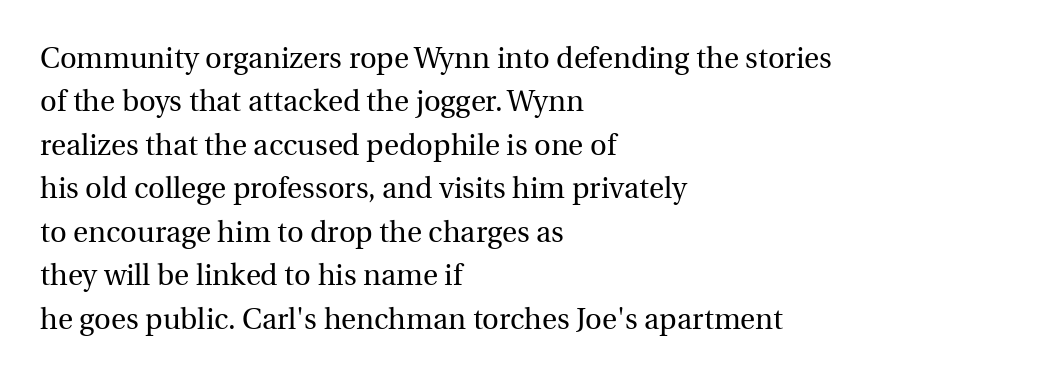
Note: serifs present on the glyphs. Nobody drew a line under any word here. Every row of glyphs begins at an identical x-position on the left. The designer left line spacing at the default. Is this a fixed-width face? No — the glyphs have proportional, varying widths.
